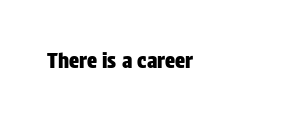
The image shows 21 px text type, upright; set normal letter spacing, not underlined.
